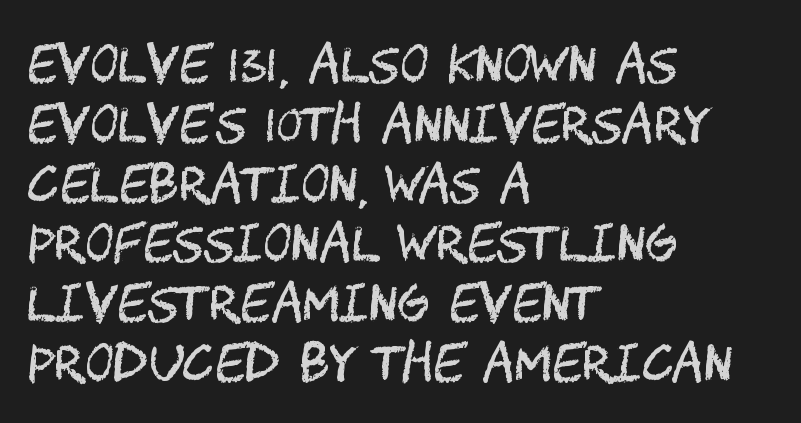
{"serif": "no", "italic": "no", "bold": "no", "weight": "regular", "width": "condensed", "stroke_contrast": "medium", "x_height": "large", "underline": "no", "align": "left", "line_spacing_ratio": 1.22, "letter_spacing": "normal", "letter_spacing_em": 0.0, "glyph_px": 49}
